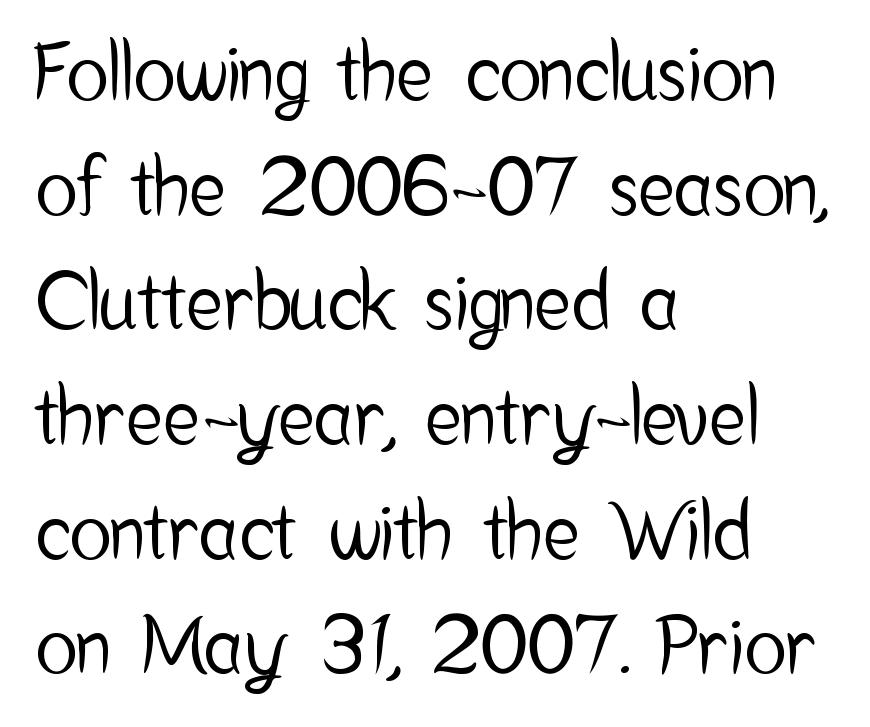
Is there any slant? The stems are plumb. The type is set solid horizontally, with unmodified tracking. Look at the bottom of the vertical strokes: they stop flat, with no serifs. Looks like regular typesetting: each glyph gets only the width it needs.
